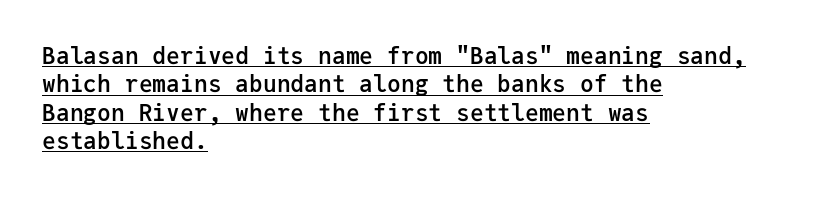
Q: Is the text bold? A: Semi-bold.
Q: Is the text italic (slanted)? A: No, it is upright.
Q: Is the text underlined? A: Yes.
Q: How is the paragraph aligned? A: Left-aligned.
Q: Is the spacing between letters normal or unusually wide? A: Normal.
